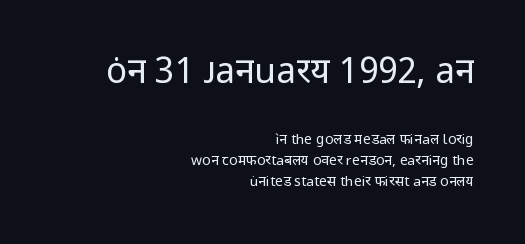
When letters stand straight like this, we call the style roman or upright. Visually, the top section dominates because its glyphs are scaled up. You can tell from the bare stems that sans-serif type was used. The rendering uses a moderate line-height, typical for paragraphs. The horizontal fit of the characters is conventional and even. You could not count columns in this text — the font is proportionally spaced.
